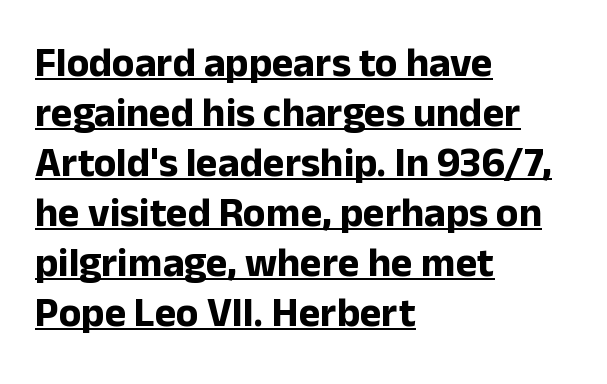
Characters remain perfectly vertical along every line. Underlined type. There is no visible air inserted between adjacent glyphs. A classic flush-left, rag-right setting is used for this passage. You could not count columns in this text — the font is proportionally spaced. Nope, no serifs anywhere on these letters.
